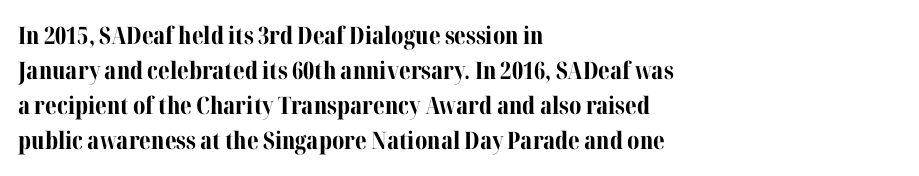
The image shows 24 px bold type, upright; set left-aligned, normal line spacing (1.46x), normal letter spacing, not underlined.
